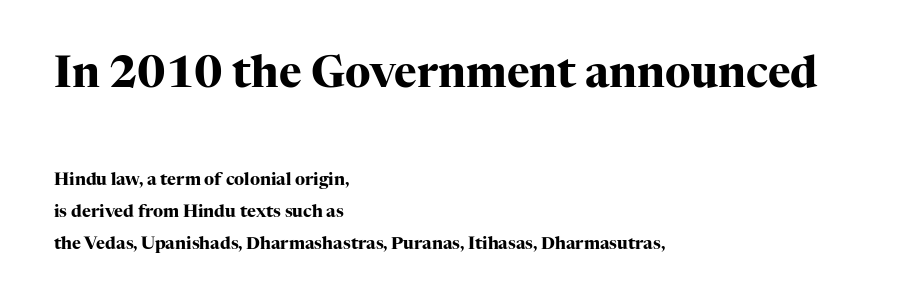
These words are printed bold, with thick strokes throughout. The designer gave the opening block more size than the closing block. Clear beneath every line of the passage. This is serif lettering, the kind often seen in printed books. This is roman type, the default non-slanted kind. Horizontal alignment here is leftward, the default for most running prose.
